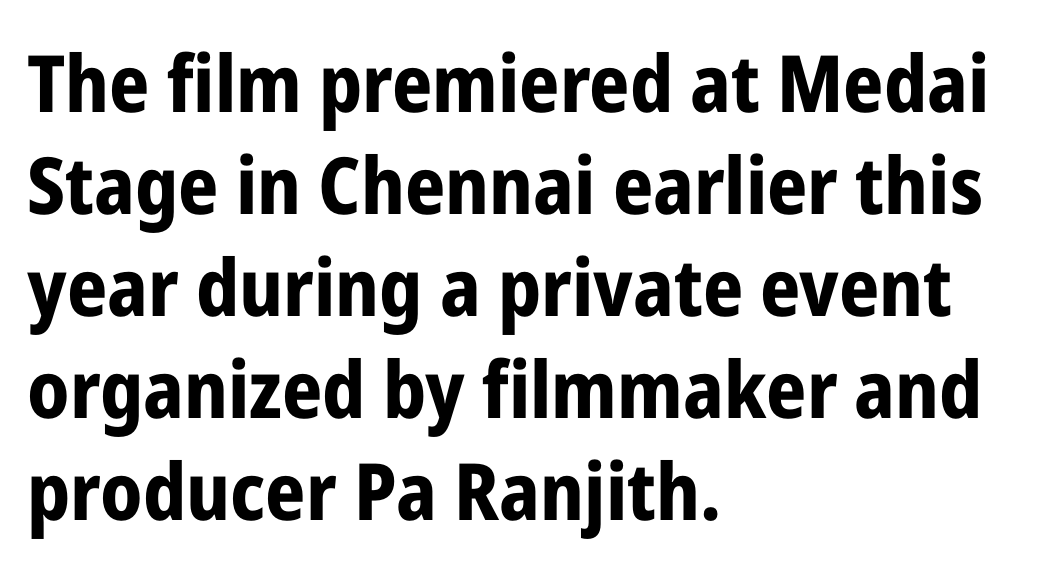
The lettering stays uniformly vertical, giving the passage a roman look. The horizontal fit of the characters is conventional and even. Line spacing here is normal. Here the designer chose a conventional face with non-uniform glyph widths. These lines are composed in type without serifs. Line starts are locked; line ends wander.
